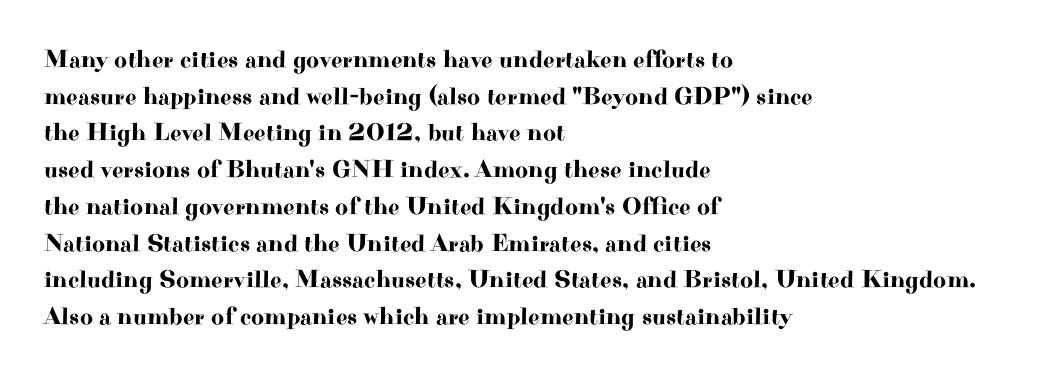
{"italic": "no", "underline": "no", "align": "left", "line_spacing": "normal", "line_spacing_ratio": 1.47, "letter_spacing": "normal", "letter_spacing_em": 0.0, "glyph_px": 25}
